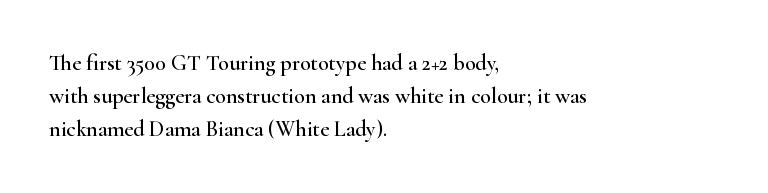
{"italic": "no", "underline": "no", "align": "left", "line_spacing": "normal", "line_spacing_ratio": 1.51, "letter_spacing": "normal", "letter_spacing_em": 0.0, "glyph_px": 22}
